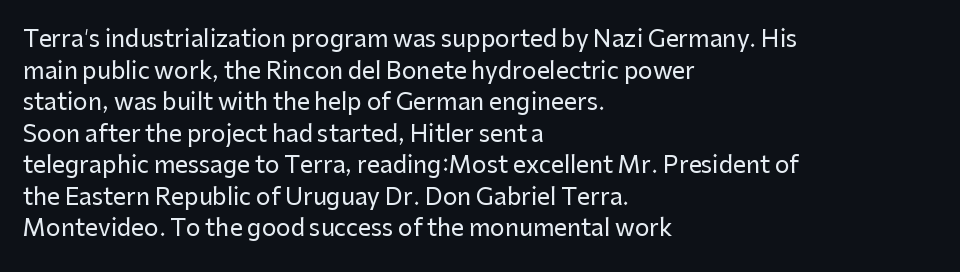
The image shows 23 px text type, upright; set left-aligned, normal line spacing (1.37x), normal letter spacing, not underlined.
